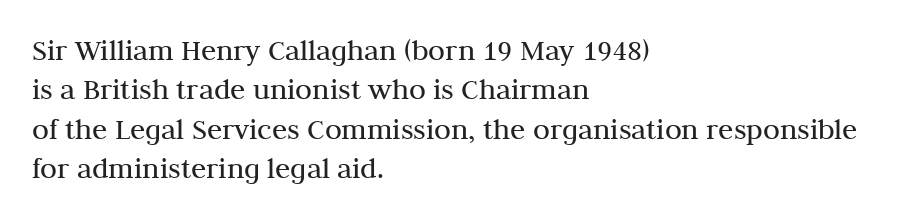
Q: Is the text bold? A: No.
Q: Is the text italic (slanted)? A: No, it is upright.
Q: Is the typeface a serif or a sans-serif typeface? A: Serif.
Q: Is the text underlined? A: No.
Q: How is the paragraph aligned? A: Left-aligned.
Q: Is the spacing between letters normal or unusually wide? A: Normal.
Q: Is the spacing between lines tight, normal or loose? A: Normal.
Q: Width (condensed, normal, or wide)? A: Normal.
Q: Stroke contrast? A: Medium.
Q: x-height? A: Medium.
Q: Monospaced? A: No.
